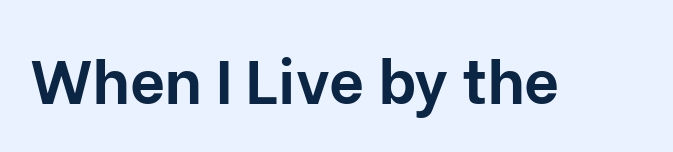
{"serif": "no", "italic": "no", "bold": "yes", "weight": "bold", "width": "normal", "stroke_contrast": "low", "x_height": "medium", "monospaced": "no", "underline": "no", "letter_spacing": "normal", "letter_spacing_em": 0.0, "glyph_px": 61}
